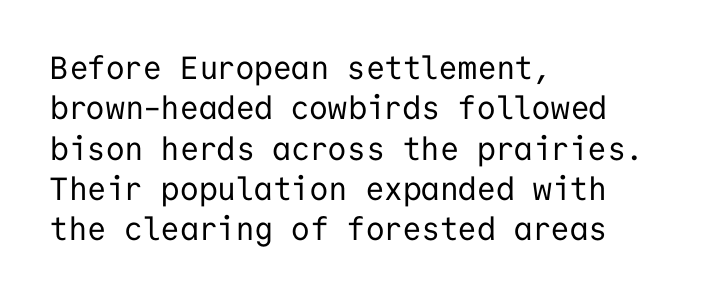
Looks like terminal output: every glyph gets an equal slot. The passage shown is typeset with a sans-serif family. The letterforms sit at book weight or below. The passage is arranged the way most books set body copy — flush left. If you drew a line through each stem, it would be perfectly vertical.
